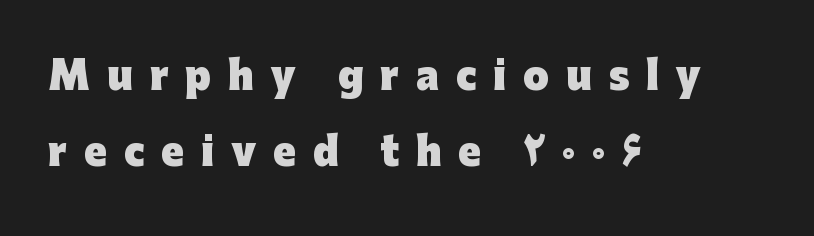
Are there feet on the stems? There aren't — it's a sans. Alignment: flush left. Leading: increased. Tall strokes in this sample are plumb rather than angled. Think of a printed novel: that variable character pitch is what you see here.
